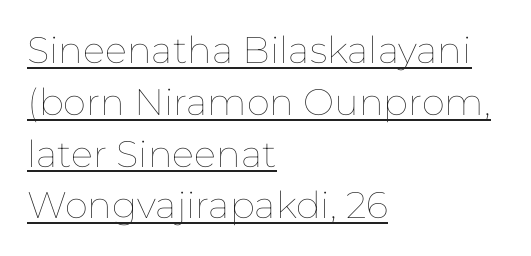
The image shows 37 px thin type, upright; set left-aligned, normal line spacing (1.4x), normal letter spacing, underlined; low stroke contrast and a medium x-height.
